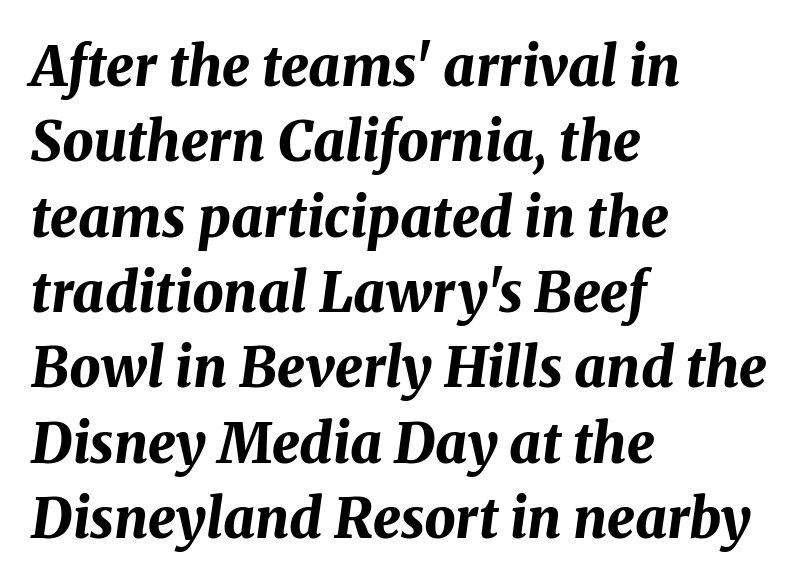
The image shows 55 px bold type, italic (leaning right); set left-aligned, normal line spacing (1.37x), normal letter spacing, not underlined; medium stroke contrast and a medium x-height.
